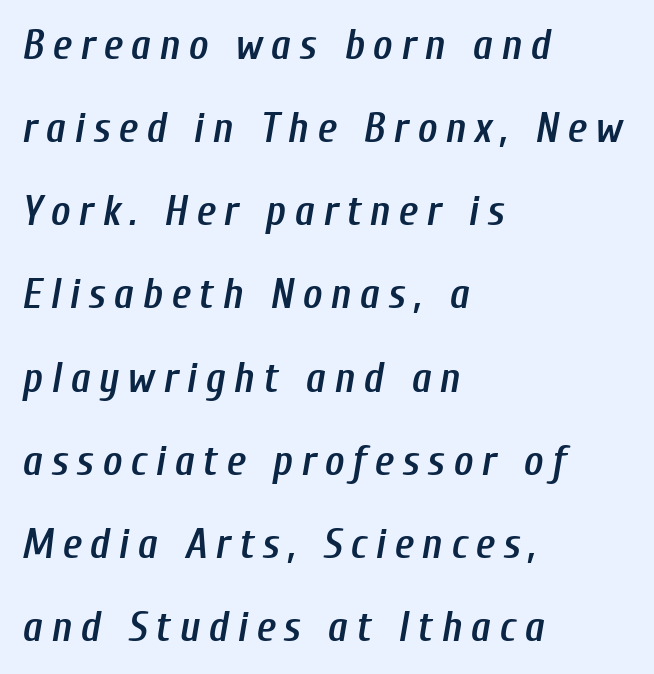
The letterforms stand isolated, each surrounded by extra space. This is moderately heavy type, rendered in semibold. This is oblique type, the kind used for emphasis or titles. Alignment: flush left.
